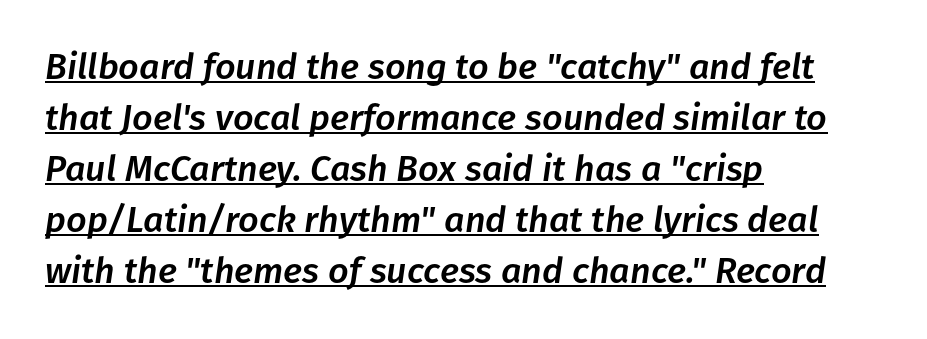
{"italic": "yes", "lean": "right", "slant_degrees": 8, "width": "normal", "stroke_contrast": "low", "x_height": "medium", "monospaced": "no", "underline": "yes", "align": "left", "line_spacing": "normal", "line_spacing_ratio": 1.42, "letter_spacing": "normal", "letter_spacing_em": 0.0, "glyph_px": 36}
